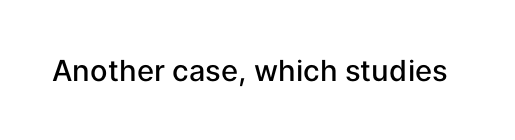
The baseline area is clear. Characters follow at the spacing the type designer built in. The passage shown is semibold, sitting just below true bold. Character widths vary here, with narrow letters taking less room than wide ones. Observe the absence of serifs on each vertical stroke in this sample.
